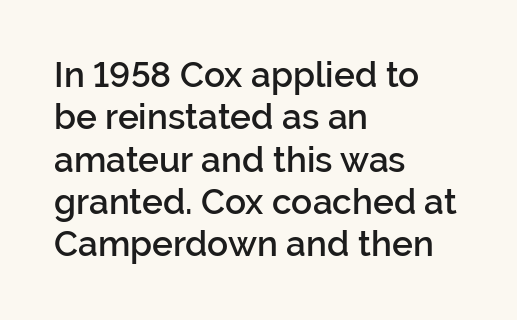
Q: Is the text bold? A: Semi-bold.
Q: Is the text italic (slanted)? A: No, it is upright.
Q: Is the typeface a serif or a sans-serif typeface? A: Sans-serif.
Q: Is the text underlined? A: No.
Q: How is the paragraph aligned? A: Left-aligned.
Q: Is the spacing between letters normal or unusually wide? A: Normal.
Q: Width (condensed, normal, or wide)? A: Normal.
Q: Stroke contrast? A: Low.
Q: x-height? A: Medium.
Q: Monospaced? A: No.
